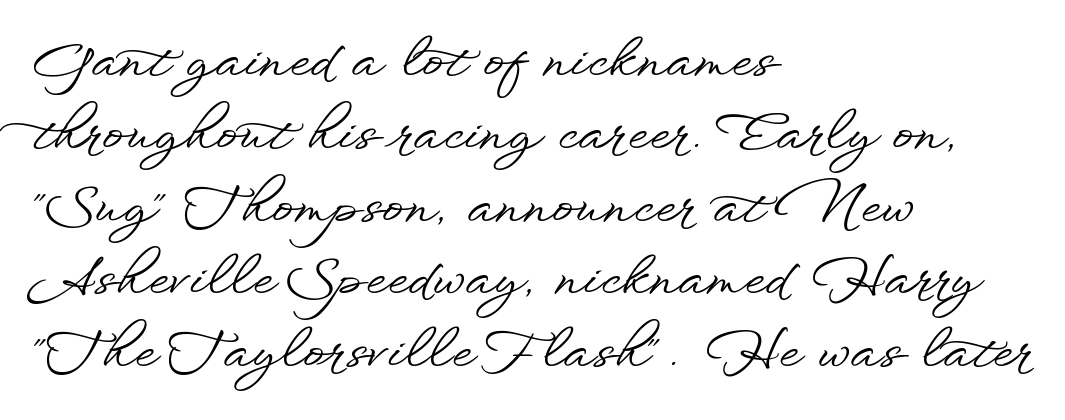
{"serif": "no", "width": "wide", "stroke_contrast": "low", "x_height": "small", "monospaced": "no", "underline": "no", "align": "left", "line_spacing": "normal", "line_spacing_ratio": 1.4, "letter_spacing": "normal", "letter_spacing_em": 0.0, "glyph_px": 52}
